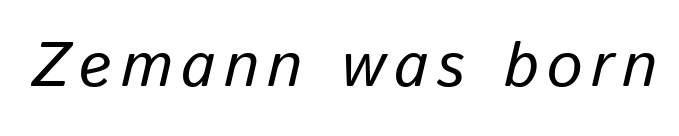
Counters stay open thanks to moderate or lighter strokes. The letters advance in unequal steps, a hallmark of proportional type. Letters rest on an invisible, unmarked baseline. Characters are canted at an angle relative to the baseline's perpendicular.
